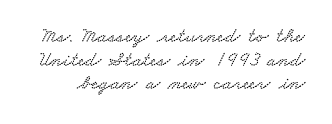
The image shows 21 px text type; set tight line spacing (1.13x), normal letter spacing, not underlined.
